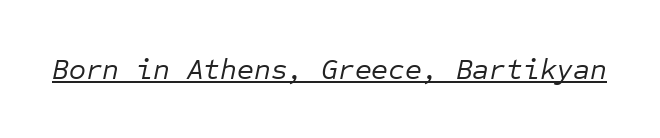
The image shows 29 px regular-weight type, italic (leaning right), monospaced; set normal letter spacing, underlined; low stroke contrast and a medium x-height.
